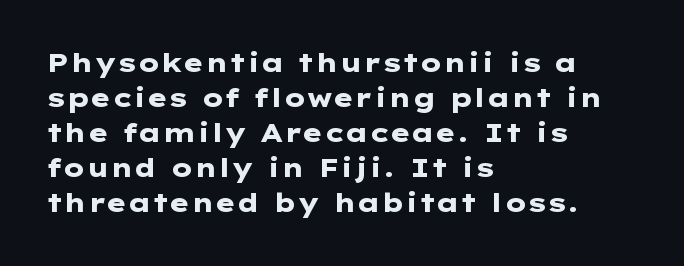
Q: Is the text bold? A: Yes.
Q: Is the text italic (slanted)? A: No, it is upright.
Q: Is the text underlined? A: No.
Q: How is the paragraph aligned? A: Left-aligned.
Q: Is the spacing between letters normal or unusually wide? A: Normal.
Q: Is the spacing between lines tight, normal or loose? A: Normal.
